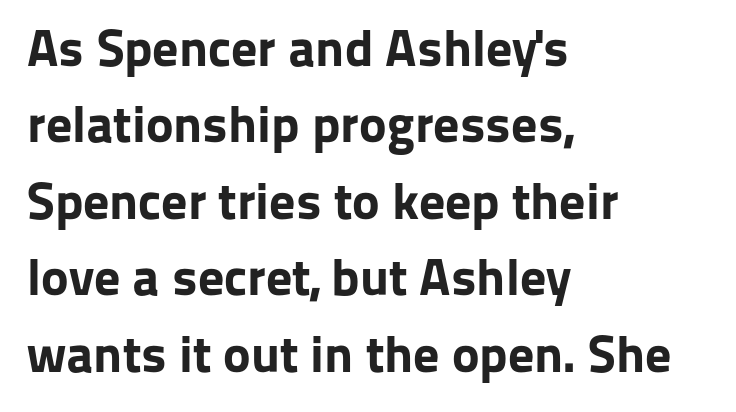
Quick note: interline space is typical. Type style note: lacks serifs. In terms of letterspacing, this is plain default setting. The passage shown is typed in a proportional face where columns would drift. Do the letters lean? They stand straight. Each line starts at the same left margin while the right side varies.
